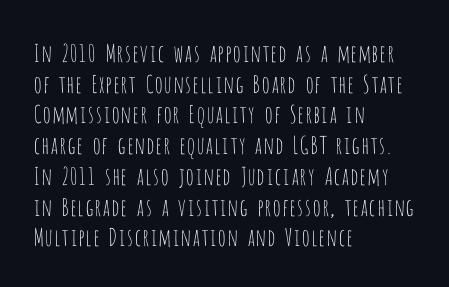
{"italic": "no", "bold": "no", "underline": "no", "align": "left", "line_spacing": "normal", "line_spacing_ratio": 1.28, "letter_spacing": "normal", "letter_spacing_em": 0.0, "glyph_px": 24}
